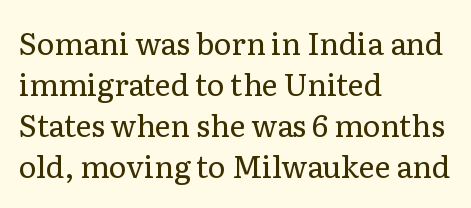
Whoever set this chose a conventional vertical rhythm. No extra ink here — the face is not bold. This sample is left-justified, so line endings fall wherever the words run out. Are there feet on the stems? There are — it's a serif.
